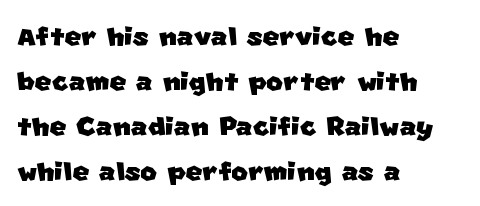
Q: Is the typeface a serif or a sans-serif typeface? A: Sans-serif.
Q: Is the text underlined? A: No.
Q: How is the paragraph aligned? A: Left-aligned.
Q: Is the spacing between letters normal or unusually wide? A: Normal.
Q: Is the spacing between lines tight, normal or loose? A: Normal.
Q: Width (condensed, normal, or wide)? A: Normal.
Q: Stroke contrast? A: Low.
Q: x-height? A: Large.
Q: Monospaced? A: No.
